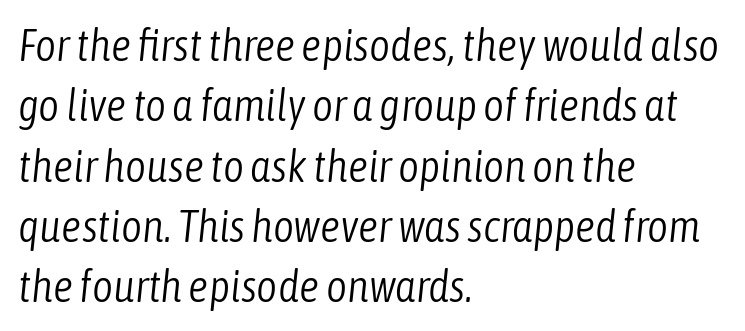
This rendering leaves character spacing at its baseline value. Is this a heavy cut? Hardly; it is regular or lighter. Each letter keeps its own natural width here, so spacing adapts to shape. Horizontal bands of white between lines are of average thickness. Style check: oblique. In CSS terms this would be text-align: left.
